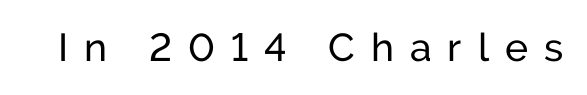
The image shows 39 px sans-serif type, upright; set unusually wide letter spacing (+0.41 em), not underlined; low stroke contrast and a medium x-height.
